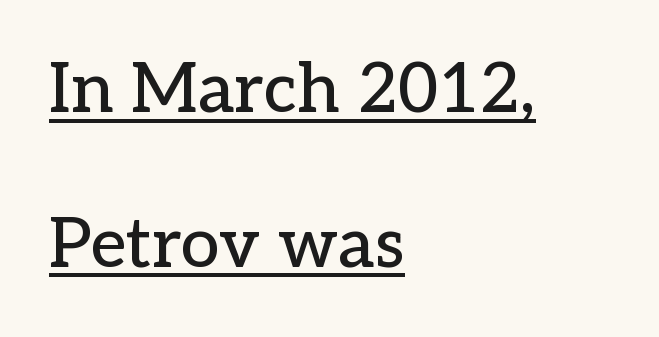
{"serif": "yes", "italic": "no", "width": "normal", "stroke_contrast": "low", "x_height": "medium", "monospaced": "no", "underline": "yes", "align": "left", "line_spacing": "loose", "line_spacing_ratio": 2.24, "letter_spacing": "normal", "letter_spacing_em": 0.0, "glyph_px": 69}
